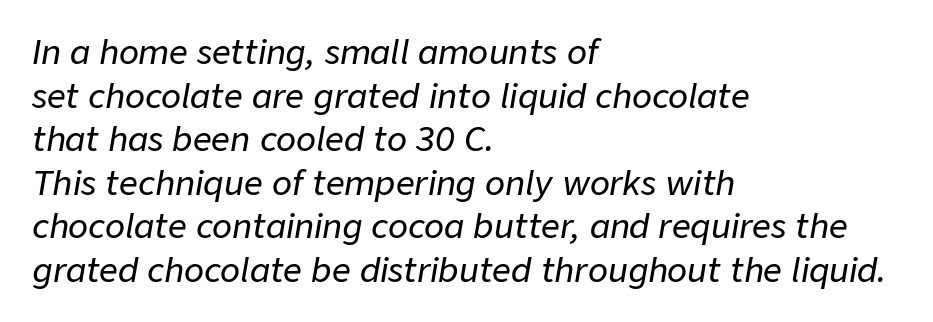
Q: Is the text italic (slanted)? A: Yes, it leans right by about 9 degrees.
Q: Is the text underlined? A: No.
Q: How is the paragraph aligned? A: Left-aligned.
Q: Is the spacing between letters normal or unusually wide? A: Normal.
Q: Is the spacing between lines tight, normal or loose? A: Normal.
Q: Width (condensed, normal, or wide)? A: Normal.
Q: Stroke contrast? A: Low.
Q: x-height? A: Medium.
Q: Monospaced? A: No.
